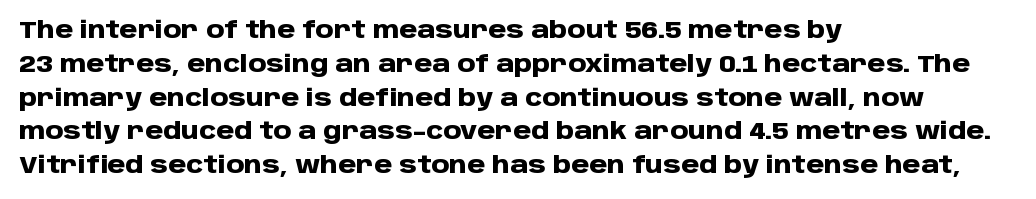
Bold? Absolutely — the strokes are thick and heavy. The setting favours the left margin, as ordinary paragraphs usually do. The font's upright variant was chosen for this text. A bare baseline throughout the passage. Vertical spacing — default.
